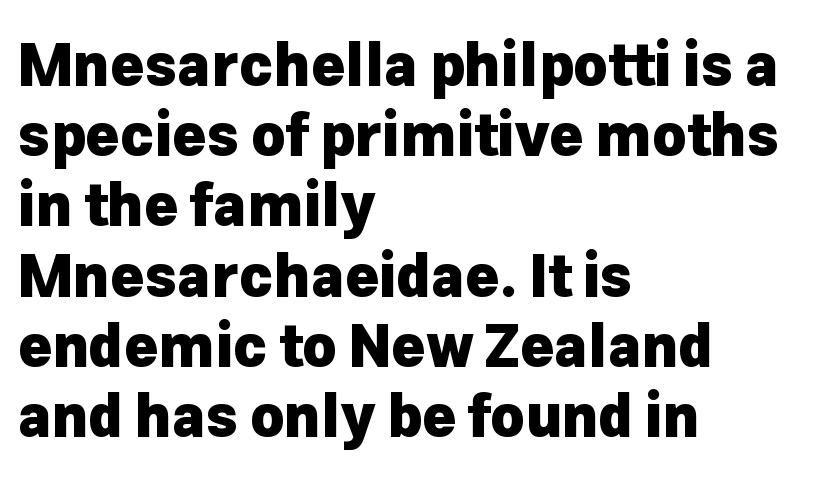
Q: Is the text bold? A: Yes.
Q: Is the text italic (slanted)? A: No, it is upright.
Q: Is the typeface a serif or a sans-serif typeface? A: Sans-serif.
Q: Is the text underlined? A: No.
Q: How is the paragraph aligned? A: Left-aligned.
Q: Is the spacing between letters normal or unusually wide? A: Normal.
Q: Width (condensed, normal, or wide)? A: Normal.
Q: Stroke contrast? A: Low.
Q: x-height? A: Medium.
Q: Monospaced? A: No.
